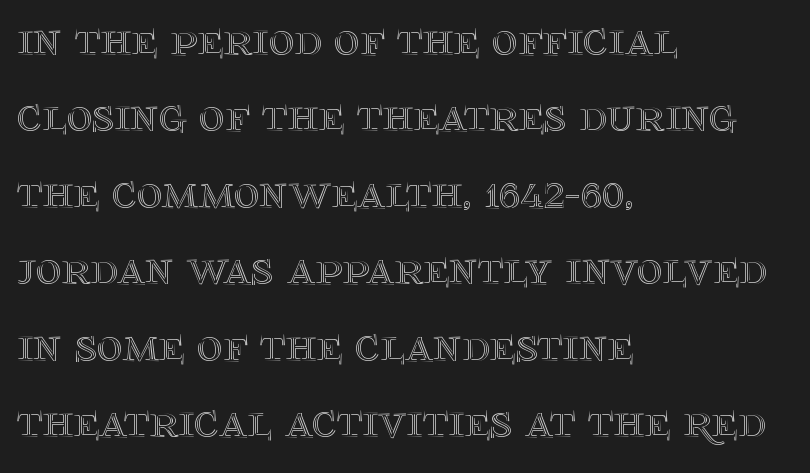
Does the leading feel generous? No, just average. Posture: straight, roman, zero tilt. The typesetter chose a ragged-right arrangement here. The line texture is even and compact thanks to regular tracking. The words here are not underlined. The letters advance in unequal steps, a hallmark of proportional type.
